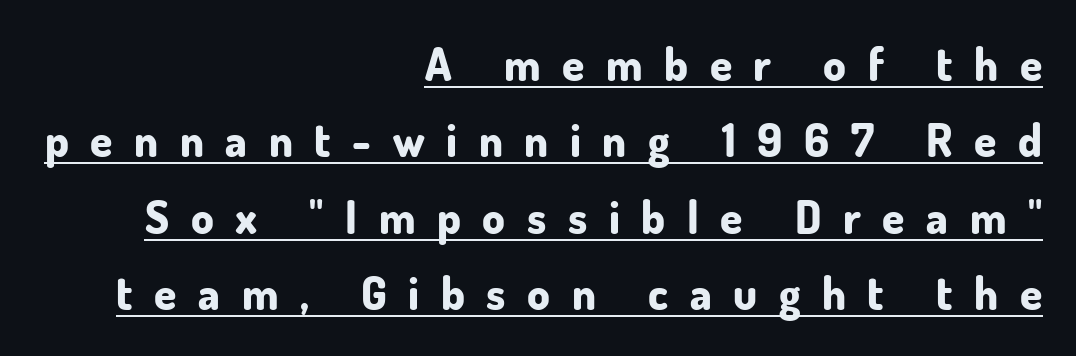
The image shows 45 px bold sans-serif type, upright; set right-aligned, normal line spacing (1.7x), unusually wide letter spacing (+0.48 em), underlined; low stroke contrast and a small x-height.
